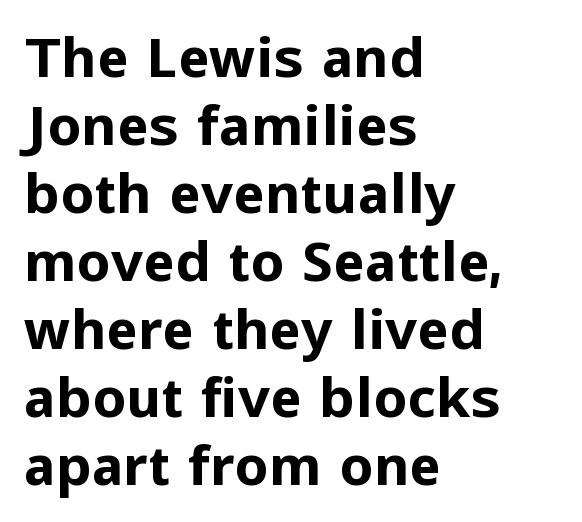
Characters follow at the spacing the type designer built in. Leading: standard. Note the varied advance widths — an 'i' is clearly narrower than an 'm'. Is this a sans? Yes — the strokes have no serifs. Plain, unruled lines of type.
